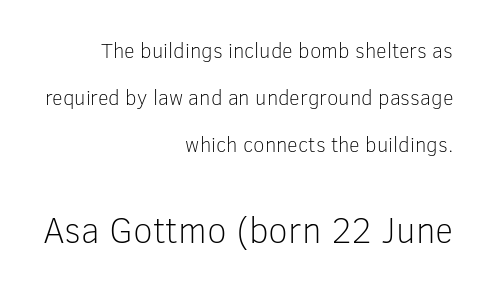
The image shows 36 px light sans-serif type, upright; set right-aligned, loose line spacing (2.23x), normal letter spacing, not underlined; the second (bottom) block is 1.71x larger; low stroke contrast and a medium x-height.
